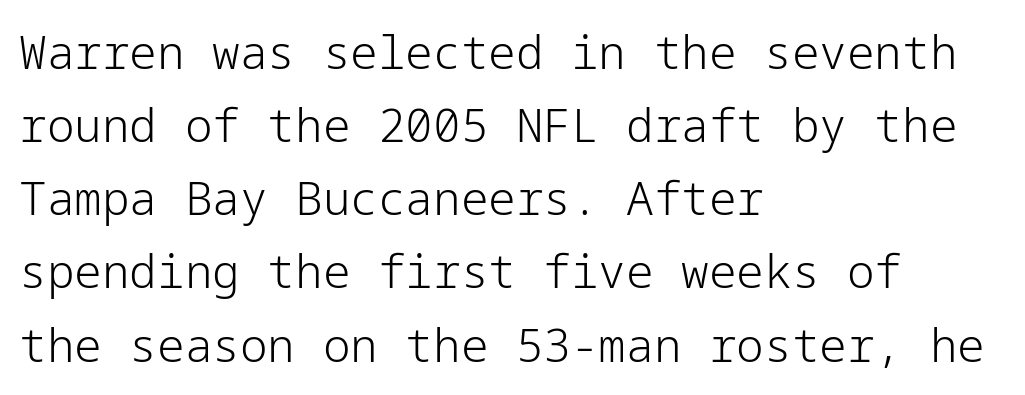
Q: Is the text bold? A: No.
Q: Is the text italic (slanted)? A: No, it is upright.
Q: Is the typeface a serif or a sans-serif typeface? A: Sans-serif.
Q: Is the text underlined? A: No.
Q: How is the paragraph aligned? A: Left-aligned.
Q: Is the spacing between letters normal or unusually wide? A: Normal.
Q: Is the spacing between lines tight, normal or loose? A: Normal.
Q: Width (condensed, normal, or wide)? A: Normal.
Q: Stroke contrast? A: Low.
Q: x-height? A: Medium.
